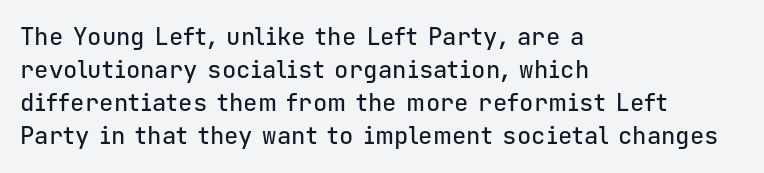
The lines are quadded left. Does extra space separate the letters? No, they use regular spacing. Tall strokes in this sample are plumb rather than angled. Notice how descenders clear the ascenders below comfortably — that's standard leading. This rendering features lettering with no underline.
